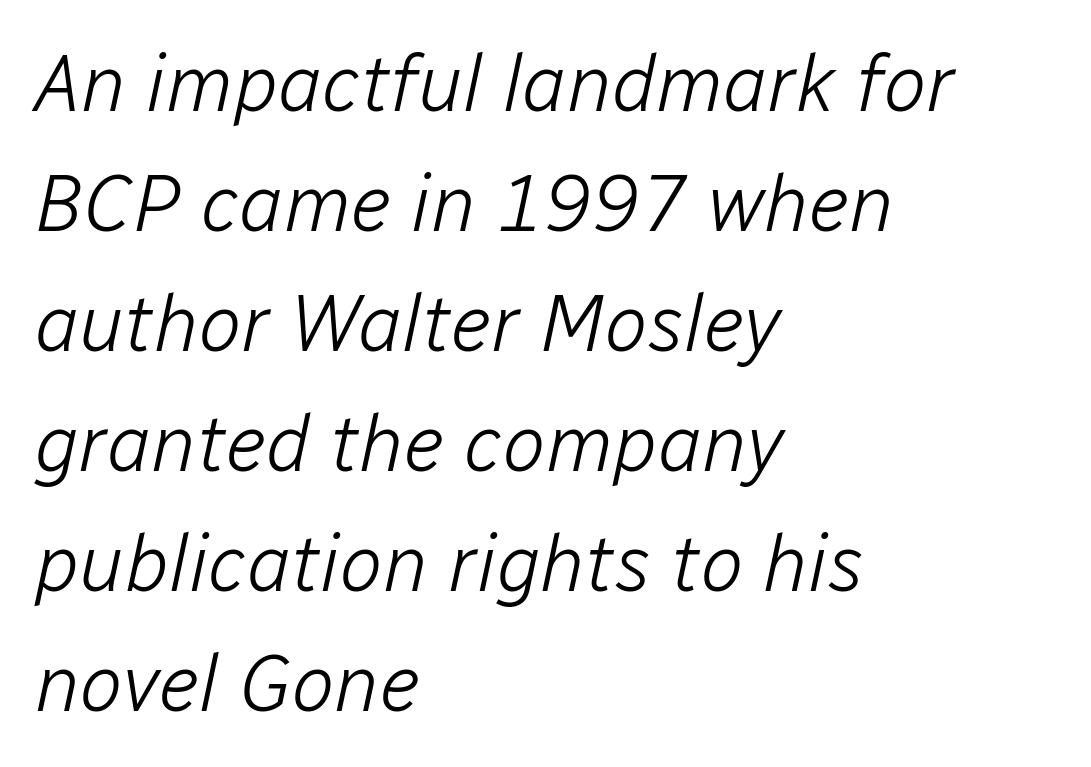
{"italic": "yes", "lean": "right", "slant_degrees": 12, "bold": "no", "weight": "light", "width": "normal", "stroke_contrast": "low", "x_height": "medium", "monospaced": "no", "underline": "no", "align": "left", "line_spacing": "normal", "line_spacing_ratio": 1.5, "letter_spacing": "normal", "letter_spacing_em": 0.0, "glyph_px": 80}
